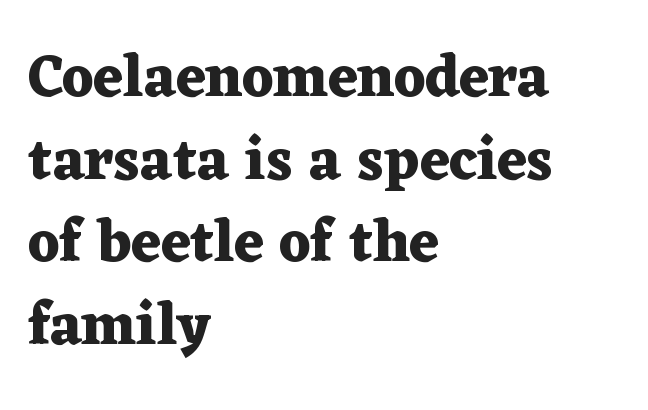
In CSS terms this would be text-align: left. Students, observe: this is what conventionally led text looks like. The baseline area is clear. How are the letters spaced? Ordinarily, with no added tracking. Little horizontal feet cap the strokes, marking this as serif type.
